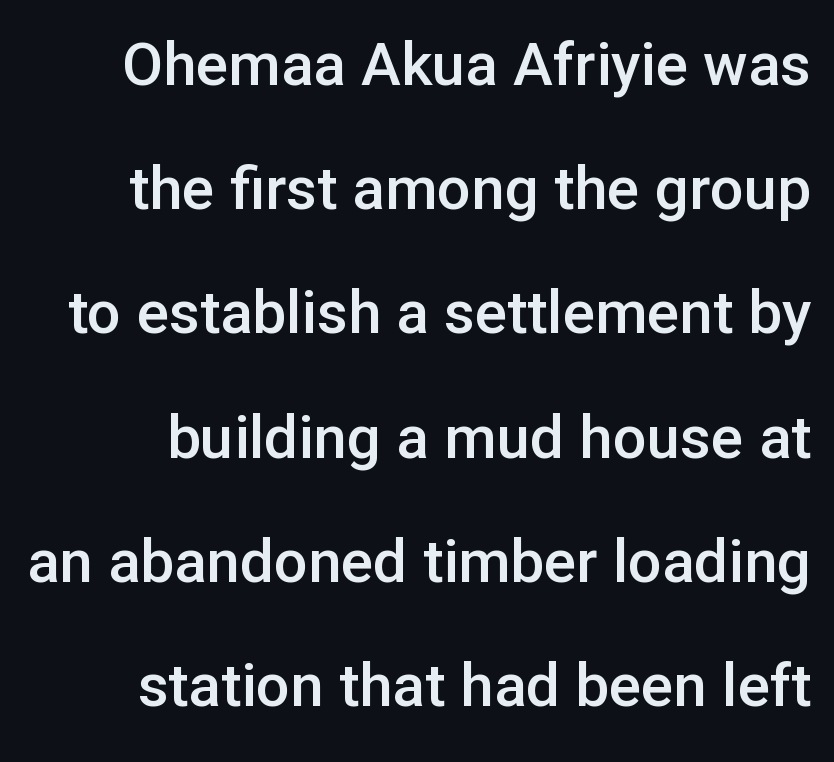
{"serif": "no", "italic": "no", "bold": "semi", "weight": "semibold", "width": "normal", "stroke_contrast": "low", "x_height": "medium", "monospaced": "no", "underline": "no", "line_spacing": "loose", "line_spacing_ratio": 2.07, "letter_spacing": "normal", "letter_spacing_em": 0.0, "glyph_px": 60}
